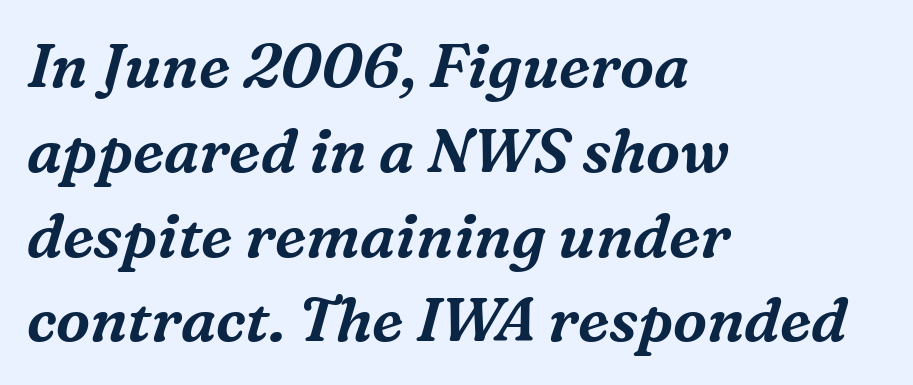
{"serif": "yes", "italic": "yes", "lean": "right", "slant_degrees": 16, "width": "normal", "stroke_contrast": "medium", "x_height": "medium", "monospaced": "no", "underline": "no", "align": "left", "line_spacing": "normal", "line_spacing_ratio": 1.39, "letter_spacing": "normal", "letter_spacing_em": 0.0, "glyph_px": 61}
